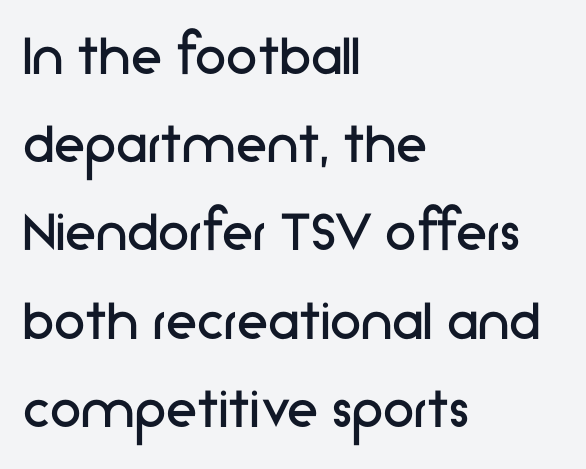
The image shows 63 px regular-weight sans-serif type, upright; set left-aligned, normal line spacing (1.4x), normal letter spacing, not underlined; low stroke contrast and a medium x-height.
